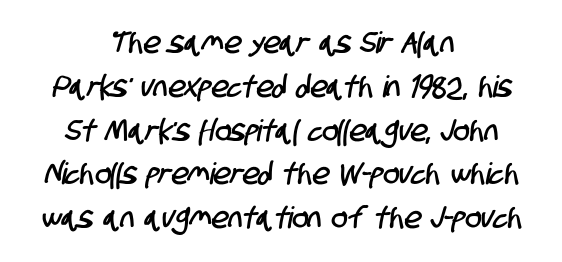
The image shows 30 px condensed sans-serif type; set centered, normal line spacing (1.46x), normal letter spacing, not underlined; low stroke contrast and a large x-height.
